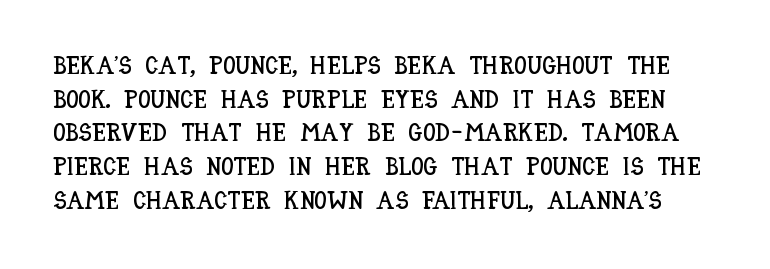
{"italic": "no", "underline": "no", "line_spacing": "normal", "line_spacing_ratio": 1.35, "letter_spacing": "normal", "letter_spacing_em": 0.0, "glyph_px": 25}
